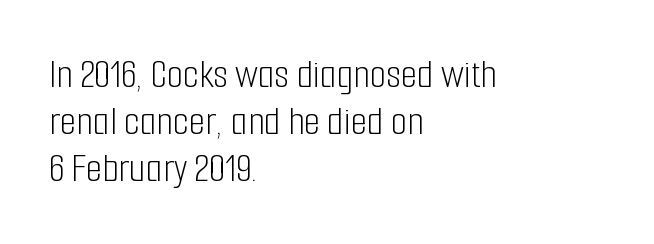
{"serif": "no", "italic": "no", "bold": "no", "weight": "light", "width": "condensed", "stroke_contrast": "low", "x_height": "medium", "monospaced": "no", "underline": "no", "align": "left", "line_spacing": "tight", "line_spacing_ratio": 1.12, "letter_spacing": "normal", "letter_spacing_em": 0.0, "glyph_px": 42}
